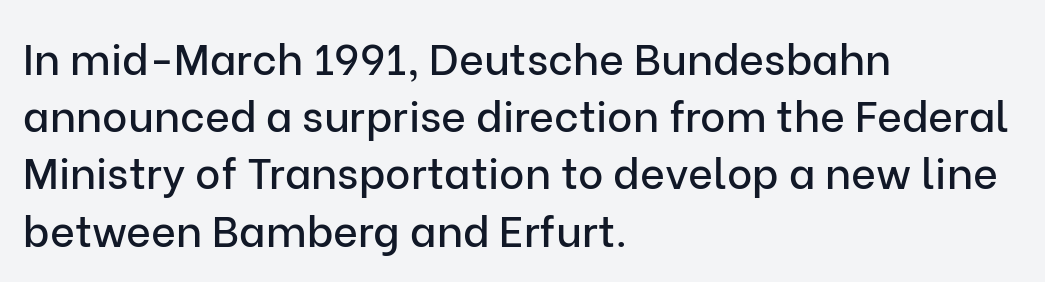
A student would call this left alignment; a typographer would say flush left, rag right. The type is set solid horizontally, with unmodified tracking. Note the varied advance widths — an 'i' is clearly narrower than an 'm'. The axis of the letterforms is exactly vertical. Just letters on the line, the space beneath them empty.
